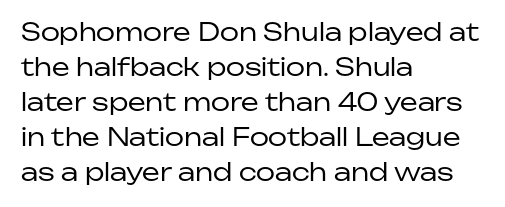
Nobody drew a line under any word here. The passage is arranged the way most books set body copy — flush left. Is the stroke heavy? The answer is a plain regular-or-lighter. Nobody touched the tracking dial on this one. A roman cut, with each character standing at attention. The space between consecutive lines is moderate.
